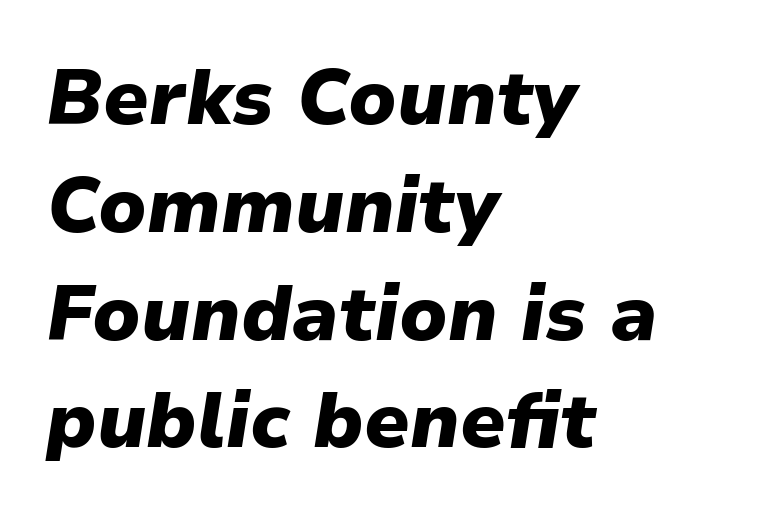
The image shows 77 px heavy type, italic (leaning right); set left-aligned, normal line spacing (1.4x), normal letter spacing, not underlined; low stroke contrast and a medium x-height.
